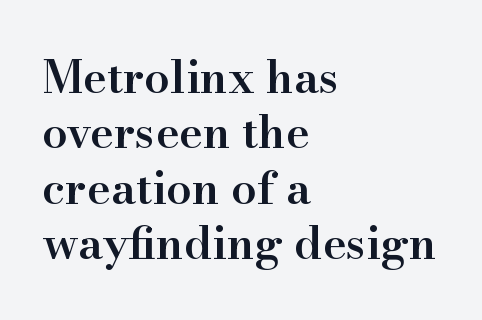
Q: Is the text bold? A: Semi-bold.
Q: Is the text italic (slanted)? A: No, it is upright.
Q: Is the typeface a serif or a sans-serif typeface? A: Serif.
Q: Is the text underlined? A: No.
Q: How is the paragraph aligned? A: Left-aligned.
Q: Is the spacing between letters normal or unusually wide? A: Normal.
Q: Width (condensed, normal, or wide)? A: Normal.
Q: Stroke contrast? A: High.
Q: x-height? A: Small.
Q: Monospaced? A: No.
